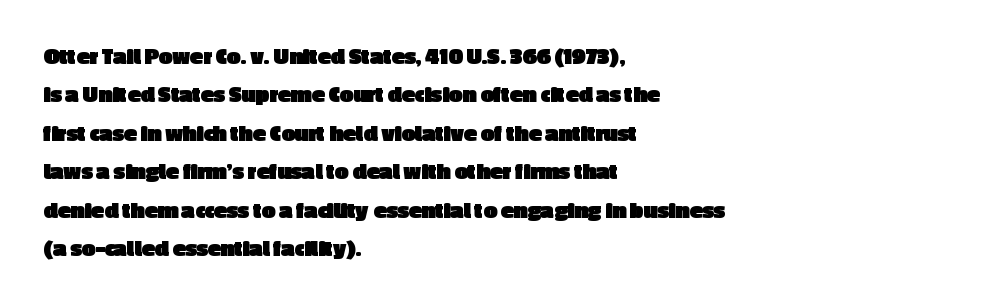
The image shows 24 px bold type, upright; set left-aligned, normal line spacing (1.6x), normal letter spacing, not underlined.
